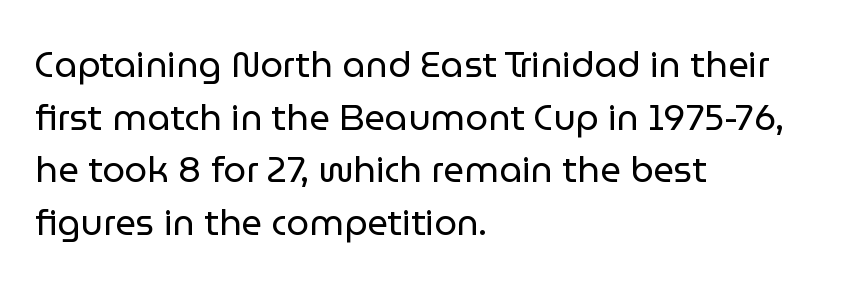
The image shows 36 px regular-weight sans-serif type, upright; set left-aligned, normal line spacing (1.46x), normal letter spacing, not underlined; low stroke contrast and a medium x-height.
